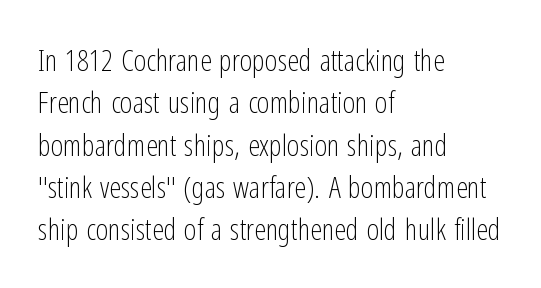
The image shows 30 px light, condensed sans-serif type, upright; set left-aligned, normal line spacing (1.41x), normal letter spacing, not underlined; low stroke contrast and a medium x-height.
